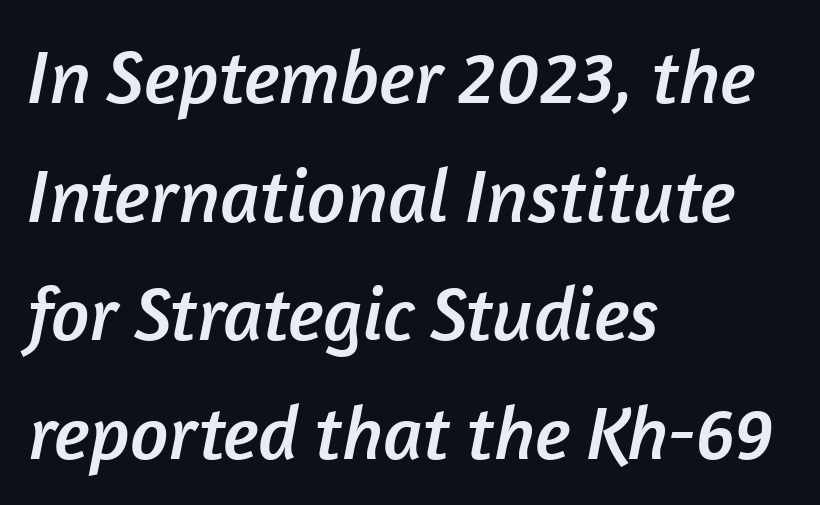
The image shows 76 px sans-serif type; set left-aligned, normal line spacing (1.56x), normal letter spacing, not underlined; low stroke contrast and a medium x-height.
